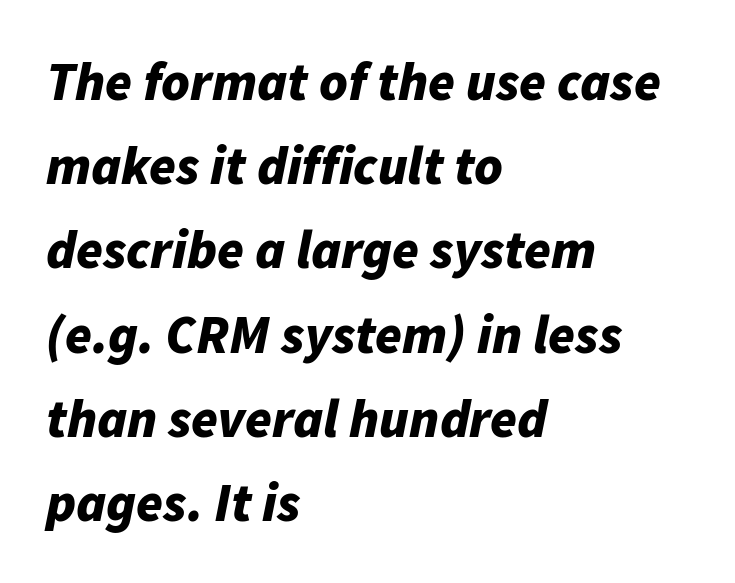
The image shows 54 px bold type, italic (leaning right); set left-aligned, normal line spacing (1.56x), normal letter spacing, not underlined; low stroke contrast and a medium x-height.
